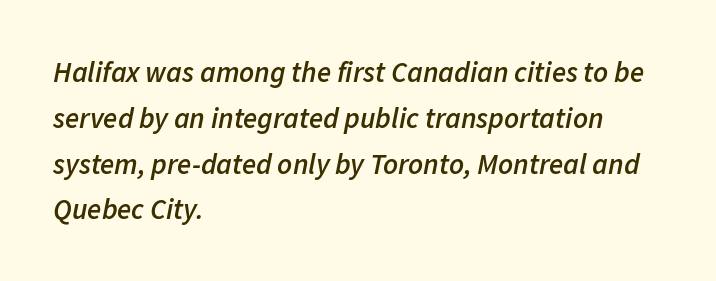
The image shows 29 px semibold type, italic (leaning right); set left-aligned, normal line spacing (1.58x), normal letter spacing, not underlined; low stroke contrast and a medium x-height.
